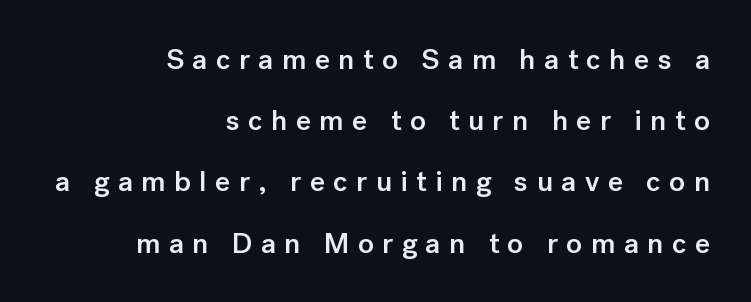
Q: Is the text bold? A: Semi-bold.
Q: Is the text italic (slanted)? A: No, it is upright.
Q: Is the typeface a serif or a sans-serif typeface? A: Sans-serif.
Q: Is the text underlined? A: No.
Q: How is the paragraph aligned? A: Right-aligned.
Q: Is the spacing between letters normal or unusually wide? A: Unusually wide.
Q: Is the spacing between lines tight, normal or loose? A: Loose.
Q: Width (condensed, normal, or wide)? A: Normal.
Q: Stroke contrast? A: Low.
Q: x-height? A: Medium.
Q: Monospaced? A: No.
